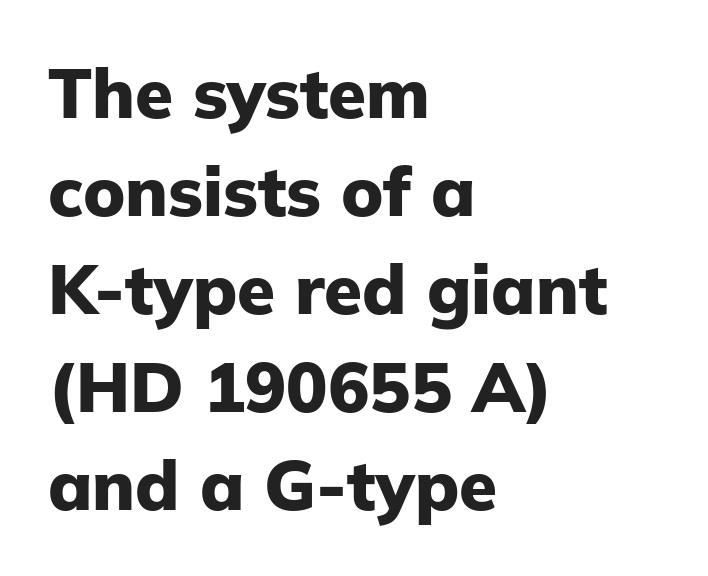
Q: Is the text bold? A: Yes.
Q: Is the text italic (slanted)? A: No, it is upright.
Q: Is the typeface a serif or a sans-serif typeface? A: Sans-serif.
Q: Is the text underlined? A: No.
Q: How is the paragraph aligned? A: Left-aligned.
Q: Is the spacing between letters normal or unusually wide? A: Normal.
Q: Is the spacing between lines tight, normal or loose? A: Normal.
Q: Width (condensed, normal, or wide)? A: Normal.
Q: Stroke contrast? A: Low.
Q: x-height? A: Medium.
Q: Monospaced? A: No.
